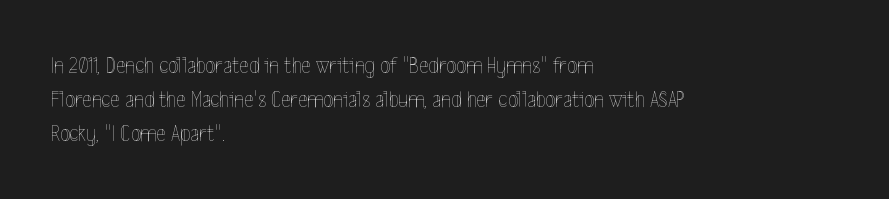
Q: Is the text bold? A: No.
Q: Is the text italic (slanted)? A: No, it is upright.
Q: Is the text underlined? A: No.
Q: How is the paragraph aligned? A: Left-aligned.
Q: Is the spacing between letters normal or unusually wide? A: Normal.
Q: Is the spacing between lines tight, normal or loose? A: Normal.
